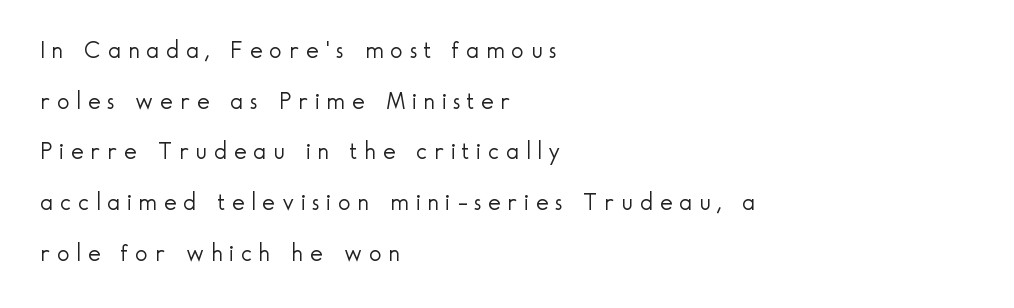
The image shows 24 px text type, upright; set left-aligned, loose line spacing (2.11x), unusually wide letter spacing (+0.28 em), not underlined.
